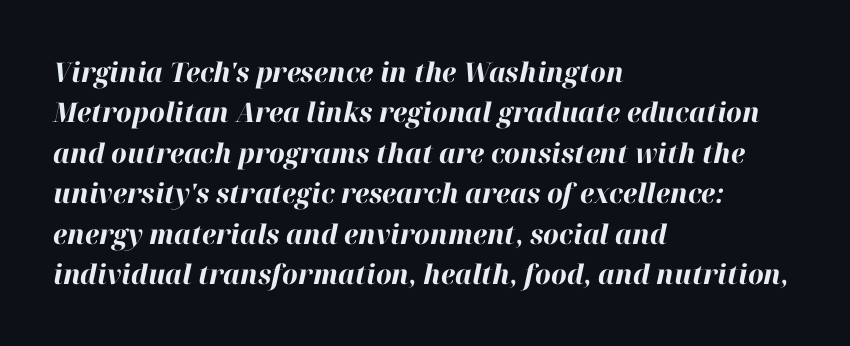
{"italic": "yes", "lean": "right", "slant_degrees": 12, "bold": "yes", "underline": "no", "align": "left", "line_spacing": "normal", "line_spacing_ratio": 1.5, "letter_spacing": "normal", "letter_spacing_em": 0.0, "glyph_px": 27}
